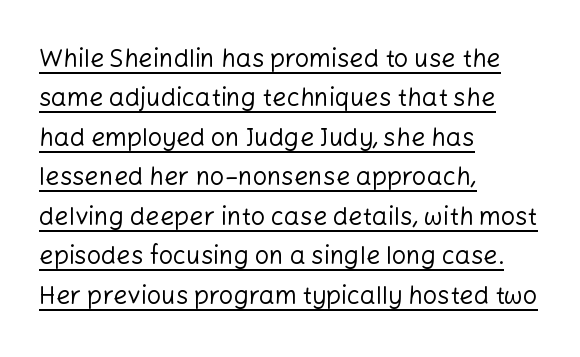
The image shows 25 px text type, upright; set left-aligned, normal line spacing (1.58x), normal letter spacing, underlined.
